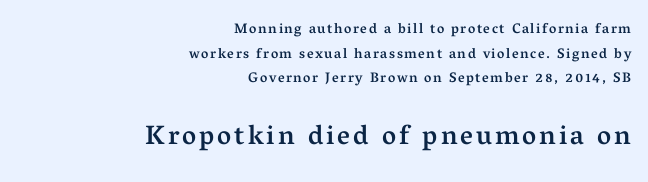
Bigger letters appear in the bottom chunk; the top chunk is reduced. The glyphs have the mass of a demibold cut, below bold. Only glyphs here, with clear space below each row. One-word summary of the alignment: right. Every stem runs plumb, perpendicular to the baseline.
